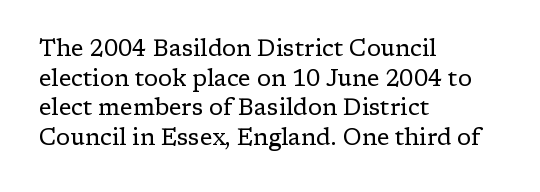
The lines sit at an ordinary, default distance from one another. The rag falls on the right side of this text block. The characters are drawn with everyday or finer stroke widths. Descender tails drop into unmarked territory.
